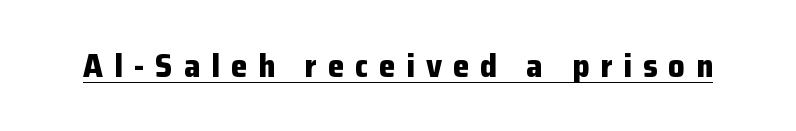
Q: Is the text bold? A: Yes.
Q: Is the text italic (slanted)? A: No, it is upright.
Q: Is the typeface a serif or a sans-serif typeface? A: Sans-serif.
Q: Is the text underlined? A: Yes.
Q: Is the spacing between letters normal or unusually wide? A: Unusually wide.
Q: Width (condensed, normal, or wide)? A: Normal.
Q: Stroke contrast? A: Low.
Q: x-height? A: Medium.
Q: Monospaced? A: No.
